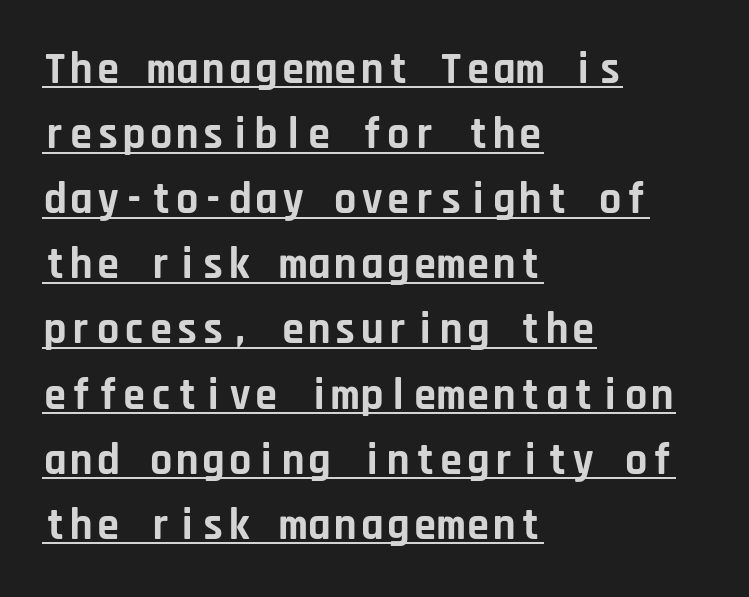
{"serif": "no", "italic": "no", "bold": "yes", "weight": "bold", "width": "normal", "stroke_contrast": "low", "x_height": "large", "monospaced": "yes", "underline": "yes", "align": "left", "line_spacing": "normal", "line_spacing_ratio": 1.48, "letter_spacing": "normal", "letter_spacing_em": 0.0, "glyph_px": 44}
